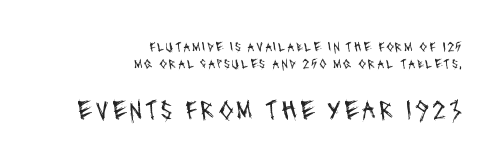
{"bold": "no", "underline": "no", "align": "right", "line_spacing_ratio": 1.24, "larger_block": "second", "size_ratio": 1.93, "glyph_px": 27}
